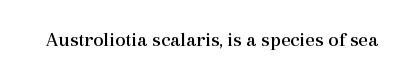
The image shows 21 px text type, upright; set normal letter spacing, not underlined.
